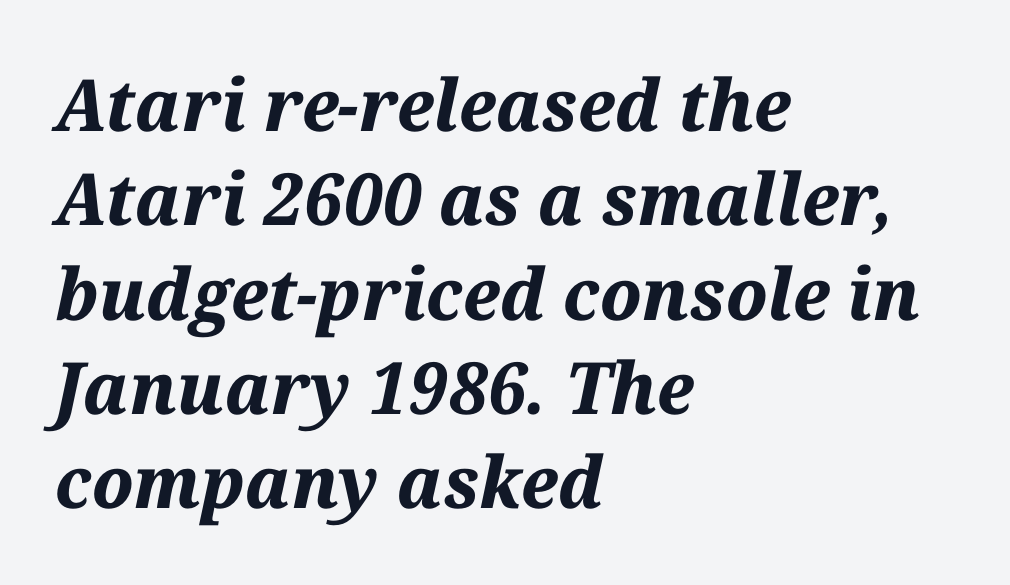
The image shows 72 px bold type, italic (leaning right); set left-aligned, normal line spacing (1.31x), normal letter spacing, not underlined; medium stroke contrast and a medium x-height.
